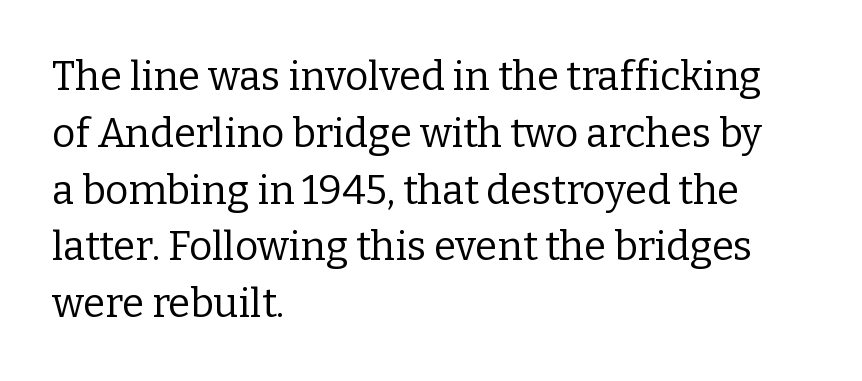
The passage shown is typed in a proportional face where columns would drift. Does the leading feel generous? No, just average. Posture: upright roman. Is the block centered? No — it sits flush against the left margin. Here the glyphs are tracked normally, forming tight word shapes.
